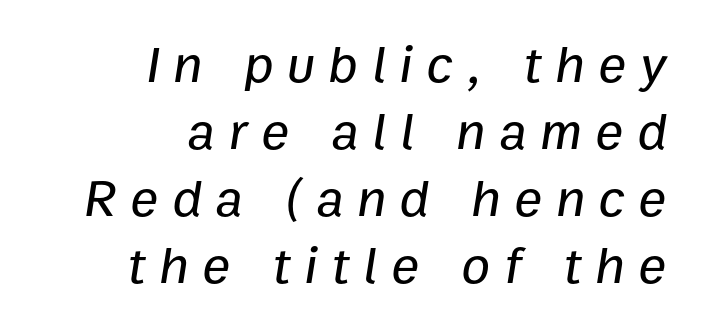
The passage is arranged like a letterhead date or caption credit — flush right. Honestly, there is no underline to notice here at all. Yep, that's italic — everything's leaning. Honestly, the letter spacing is so wide it's the main thing you notice. The rendering uses natural spacing where letterforms have individual widths. Vertically, the passage feels balanced, rows spaced as you'd expect.
